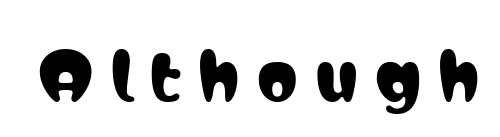
Characters follow at a spacing far wider than the type designer built in. Spacing verdict: proportional, widths tailored to each character. The string is rendered with underlining switched off. The typography opts for an upright posture over an oblique one. No feet cap the strokes, marking this as sans-serif type.
